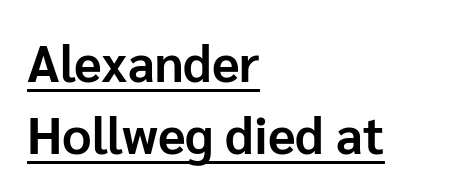
These lines carry a lot of weight — the face is fully bold. Tracking here is standard; glyphs follow each other at the usual distance. Line spacing here is normal. Character widths vary here, with narrow letters taking less room than wide ones.
